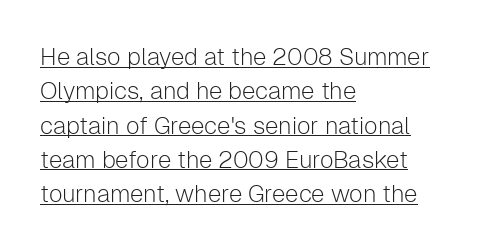
{"italic": "no", "bold": "no", "underline": "yes", "align": "left", "line_spacing": "normal", "line_spacing_ratio": 1.43, "letter_spacing": "normal", "letter_spacing_em": 0.0, "glyph_px": 24}
